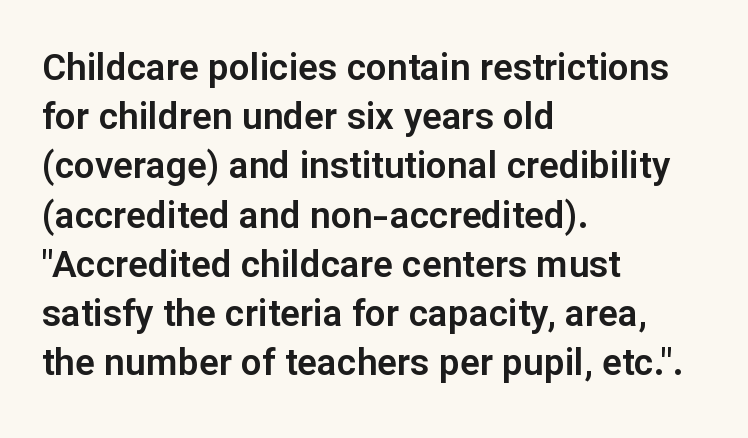
Q: Is the text italic (slanted)? A: No, it is upright.
Q: Is the typeface a serif or a sans-serif typeface? A: Sans-serif.
Q: Is the text underlined? A: No.
Q: How is the paragraph aligned? A: Left-aligned.
Q: Is the spacing between letters normal or unusually wide? A: Normal.
Q: Is the spacing between lines tight, normal or loose? A: Normal.
Q: Width (condensed, normal, or wide)? A: Normal.
Q: Stroke contrast? A: Low.
Q: x-height? A: Medium.
Q: Monospaced? A: No.
